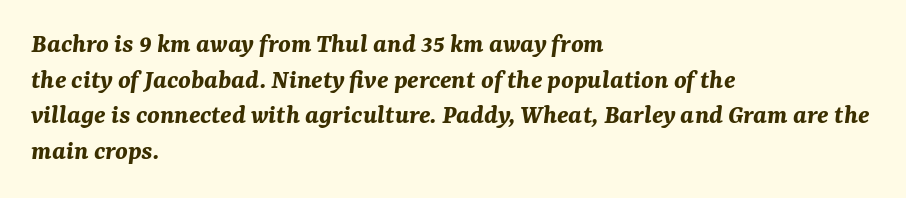
Q: Is the text bold? A: Yes.
Q: Is the text italic (slanted)? A: Yes, it leans right by about 7 degrees.
Q: Is the text underlined? A: No.
Q: How is the paragraph aligned? A: Left-aligned.
Q: Is the spacing between letters normal or unusually wide? A: Normal.
Q: Is the spacing between lines tight, normal or loose? A: Normal.
Q: Width (condensed, normal, or wide)? A: Normal.
Q: Stroke contrast? A: Medium.
Q: x-height? A: Medium.
Q: Monospaced? A: No.
